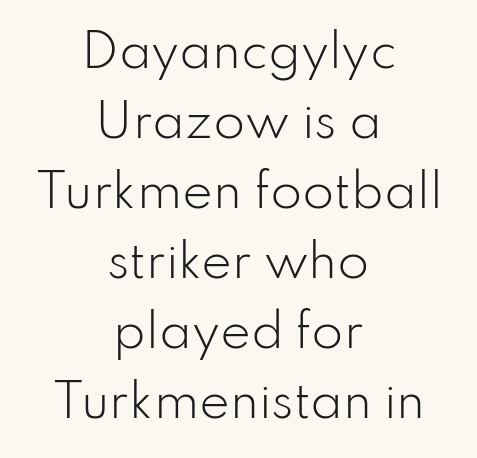
The face used here is a sans, in the tradition of grotesques and geometrics. Layout note: lines centered. The face used here is proportionally spaced, like ordinary book or web type. Characters follow at the spacing the type designer built in. Characters remain perfectly vertical along every line.
